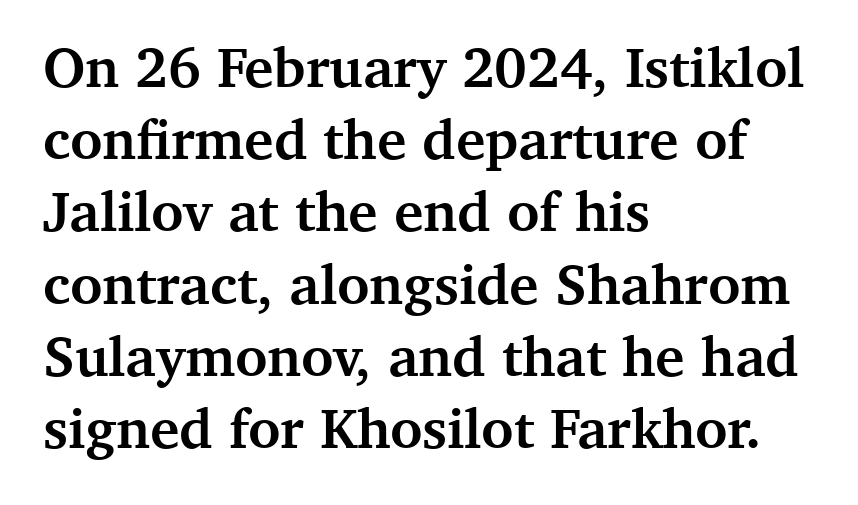
The image shows 56 px semibold serif type, upright; set left-aligned, normal line spacing (1.29x), normal letter spacing, not underlined; medium stroke contrast and a medium x-height.
